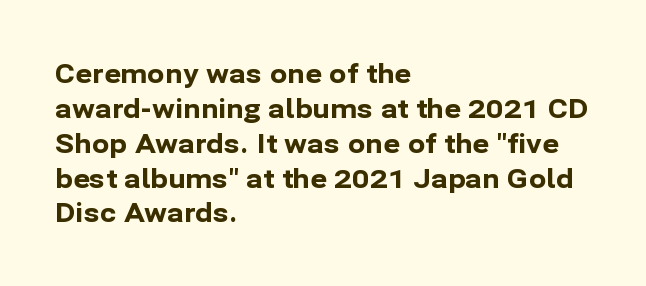
{"italic": "no", "bold": "yes", "underline": "no", "align": "left", "line_spacing": "normal", "line_spacing_ratio": 1.34, "letter_spacing": "normal", "letter_spacing_em": 0.0, "glyph_px": 26}
